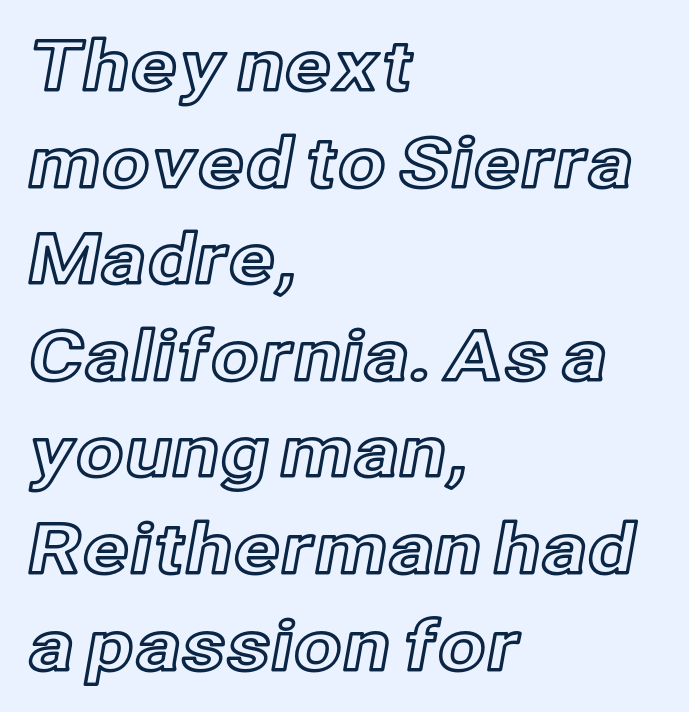
{"width": "normal", "x_height": "medium", "monospaced": "no", "underline": "no", "align": "left", "line_spacing": "normal", "line_spacing_ratio": 1.4, "letter_spacing": "normal", "letter_spacing_em": 0.0, "glyph_px": 69}
